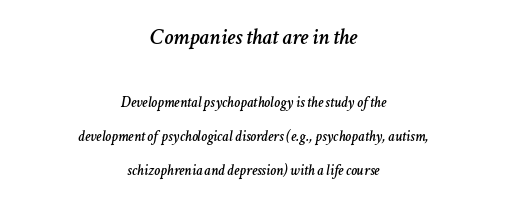
Q: Is the text italic (slanted)? A: Yes, it leans right by about 11 degrees.
Q: Is the text underlined? A: No.
Q: How is the paragraph aligned? A: Centered.
Q: Is the spacing between letters normal or unusually wide? A: Normal.
Q: Is the spacing between lines tight, normal or loose? A: Loose.
Q: Which block of text is set in a larger size, the first (top) or the second (bottom)? A: The first (top) one.
